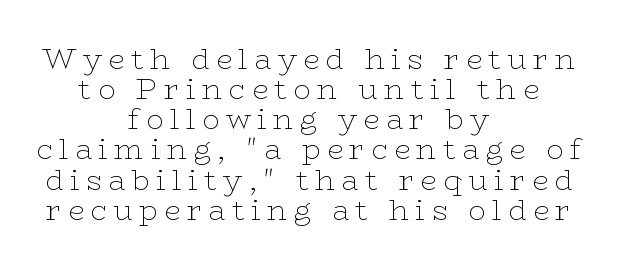
Q: Is the text bold? A: No.
Q: Is the text italic (slanted)? A: No, it is upright.
Q: Is the typeface a serif or a sans-serif typeface? A: Serif.
Q: Is the text underlined? A: No.
Q: How is the paragraph aligned? A: Centered.
Q: Is the spacing between letters normal or unusually wide? A: Unusually wide.
Q: Is the spacing between lines tight, normal or loose? A: Tight.
Q: Width (condensed, normal, or wide)? A: Wide.
Q: Stroke contrast? A: Low.
Q: x-height? A: Medium.
Q: Monospaced? A: No.
